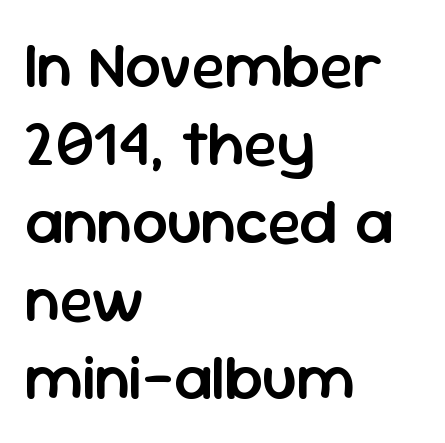
Q: Is the text bold? A: Semi-bold.
Q: Is the text italic (slanted)? A: No, it is upright.
Q: Is the typeface a serif or a sans-serif typeface? A: Sans-serif.
Q: Is the text underlined? A: No.
Q: How is the paragraph aligned? A: Left-aligned.
Q: Is the spacing between letters normal or unusually wide? A: Normal.
Q: Width (condensed, normal, or wide)? A: Normal.
Q: Stroke contrast? A: Low.
Q: x-height? A: Medium.
Q: Monospaced? A: No.
